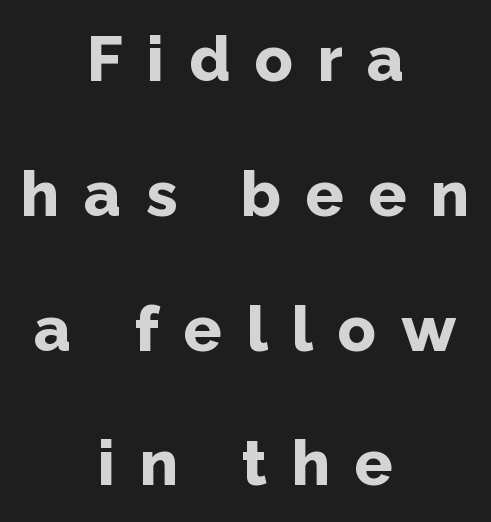
Q: Is the text bold? A: Yes.
Q: Is the text italic (slanted)? A: No, it is upright.
Q: Is the typeface a serif or a sans-serif typeface? A: Sans-serif.
Q: Is the text underlined? A: No.
Q: How is the paragraph aligned? A: Centered.
Q: Is the spacing between letters normal or unusually wide? A: Unusually wide.
Q: Is the spacing between lines tight, normal or loose? A: Loose.
Q: Width (condensed, normal, or wide)? A: Normal.
Q: Stroke contrast? A: Low.
Q: x-height? A: Medium.
Q: Monospaced? A: No.
